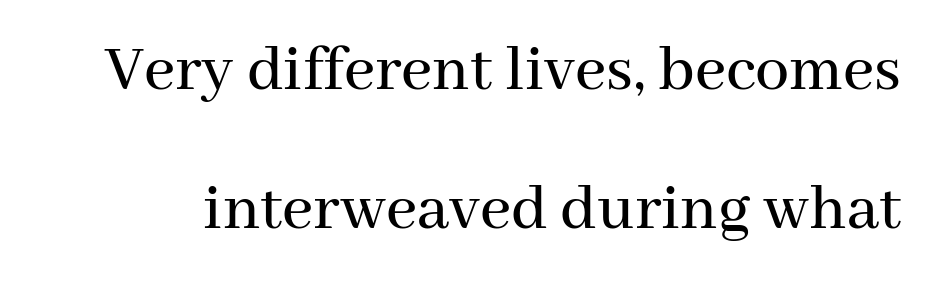
Q: Is the text italic (slanted)? A: No, it is upright.
Q: Is the typeface a serif or a sans-serif typeface? A: Serif.
Q: Is the text underlined? A: No.
Q: Is the spacing between letters normal or unusually wide? A: Normal.
Q: Is the spacing between lines tight, normal or loose? A: Loose.
Q: Width (condensed, normal, or wide)? A: Normal.
Q: Stroke contrast? A: Medium.
Q: x-height? A: Medium.
Q: Monospaced? A: No.
